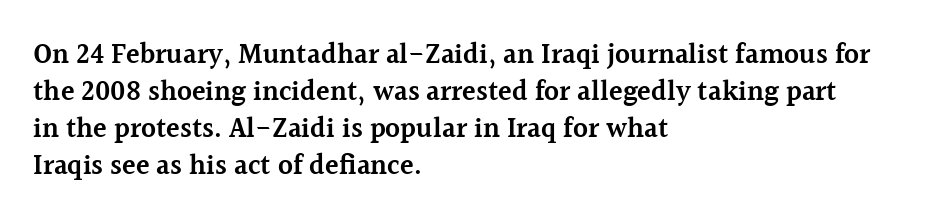
The image shows 28 px semibold serif type, upright; set left-aligned, normal line spacing (1.32x), normal letter spacing, not underlined; a medium x-height.
